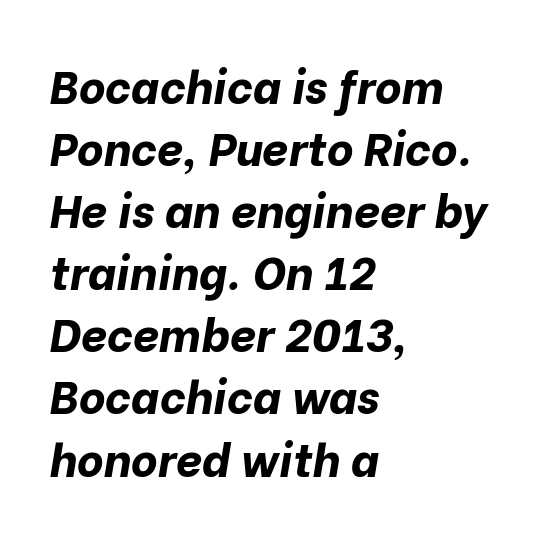
{"italic": "yes", "lean": "right", "slant_degrees": 10, "bold": "yes", "weight": "bold", "width": "normal", "stroke_contrast": "low", "x_height": "medium", "monospaced": "no", "underline": "no", "align": "left", "line_spacing": "normal", "line_spacing_ratio": 1.35, "letter_spacing": "normal", "letter_spacing_em": 0.0, "glyph_px": 46}
